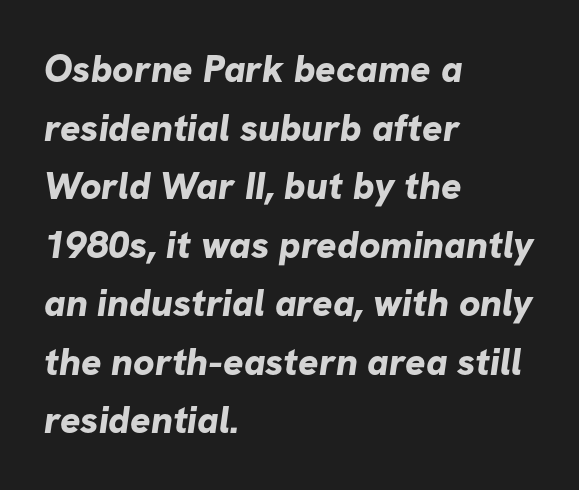
{"serif": "no", "bold": "yes", "weight": "bold", "width": "normal", "stroke_contrast": "low", "x_height": "medium", "monospaced": "no", "underline": "no", "align": "left", "line_spacing": "normal", "line_spacing_ratio": 1.54, "letter_spacing": "normal", "letter_spacing_em": 0.0, "glyph_px": 38}
